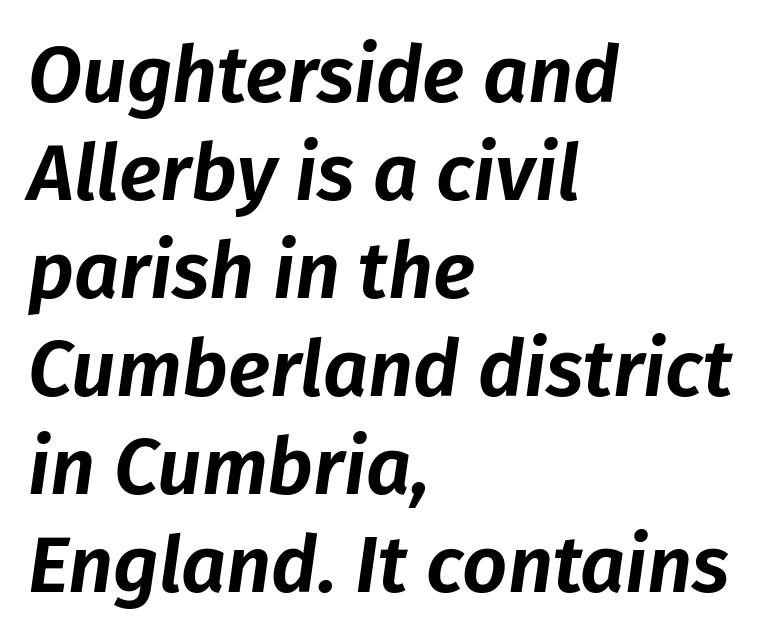
The image shows 79 px text type, italic (leaning right); set left-aligned, line spacing 1.24x, normal letter spacing, not underlined; low stroke contrast and a medium x-height.
